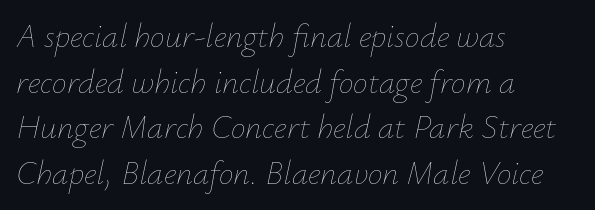
The image shows 33 px thin type, italic (leaning right); set left-aligned, normal line spacing (1.38x), normal letter spacing, not underlined; low stroke contrast and a small x-height.
